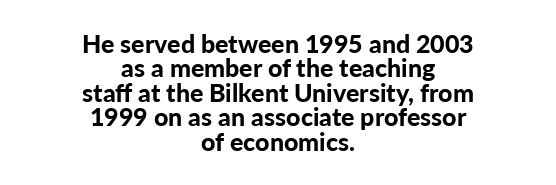
The image shows 25 px bold type, upright; set centered, tight line spacing (0.98x), normal letter spacing, not underlined.
